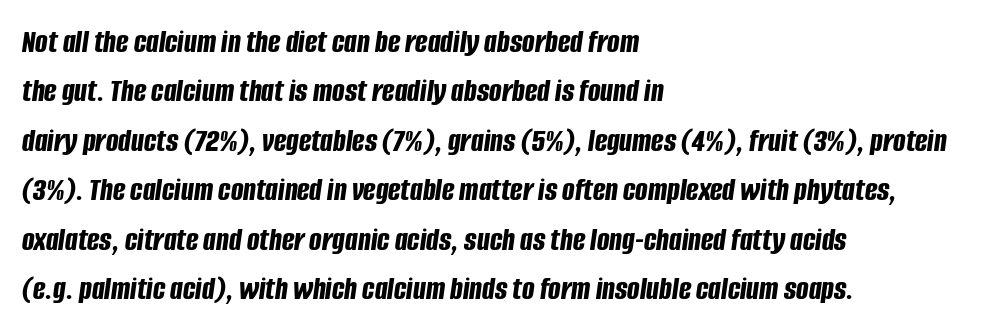
Q: Is the text bold? A: Yes.
Q: Is the text italic (slanted)? A: Yes, it leans right by about 8 degrees.
Q: Is the text underlined? A: No.
Q: How is the paragraph aligned? A: Left-aligned.
Q: Is the spacing between letters normal or unusually wide? A: Normal.
Q: Is the spacing between lines tight, normal or loose? A: Normal.
Q: Width (condensed, normal, or wide)? A: Condensed.
Q: Stroke contrast? A: Low.
Q: x-height? A: Large.
Q: Monospaced? A: No.
